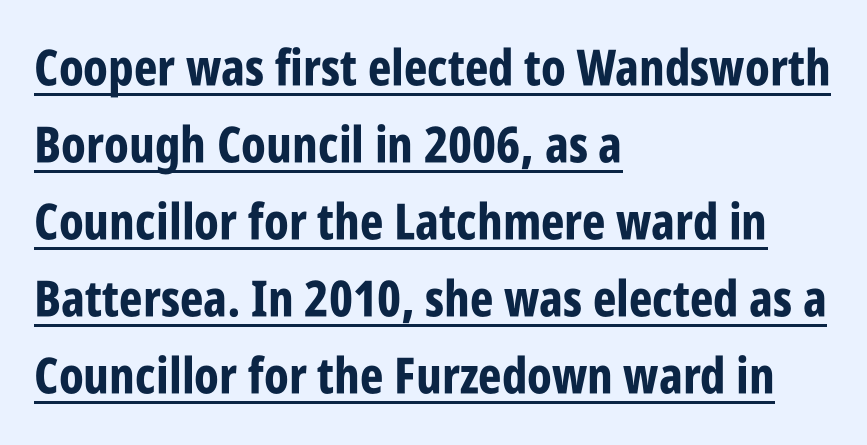
Q: Is the text bold? A: Yes.
Q: Is the text italic (slanted)? A: No, it is upright.
Q: Is the typeface a serif or a sans-serif typeface? A: Sans-serif.
Q: Is the text underlined? A: Yes.
Q: How is the paragraph aligned? A: Left-aligned.
Q: Is the spacing between letters normal or unusually wide? A: Normal.
Q: Is the spacing between lines tight, normal or loose? A: Normal.
Q: Width (condensed, normal, or wide)? A: Condensed.
Q: Stroke contrast? A: Low.
Q: x-height? A: Large.
Q: Monospaced? A: No.
